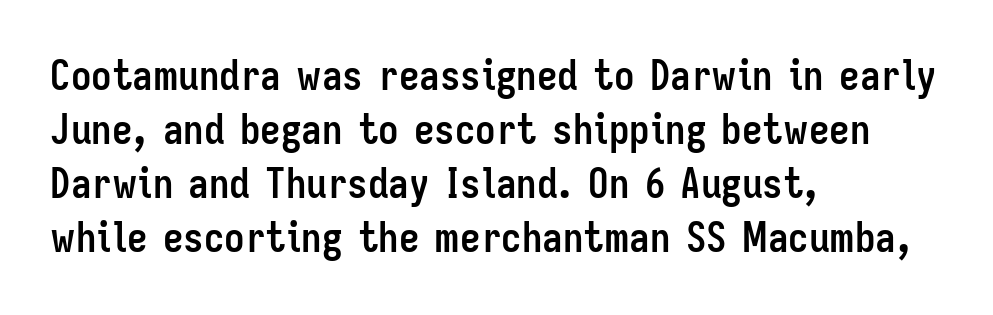
The image shows 41 px semibold, condensed sans-serif type, upright; set left-aligned, normal line spacing (1.32x), normal letter spacing, not underlined; low stroke contrast and a medium x-height.
